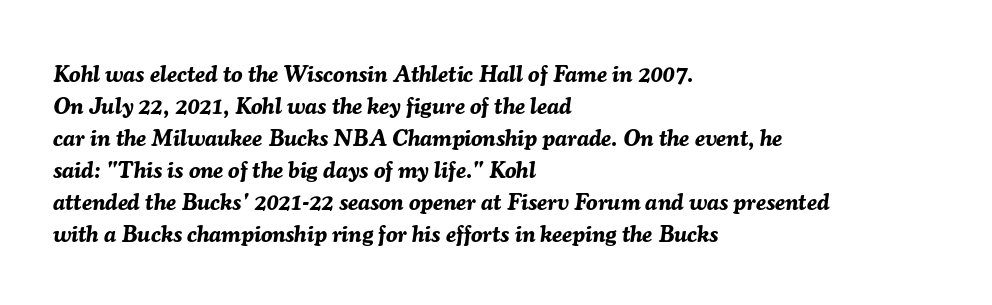
{"italic": "yes", "lean": "right", "slant_degrees": 7, "bold": "yes", "underline": "no", "align": "left", "line_spacing": "normal", "line_spacing_ratio": 1.39, "letter_spacing": "normal", "letter_spacing_em": 0.0, "glyph_px": 23}
